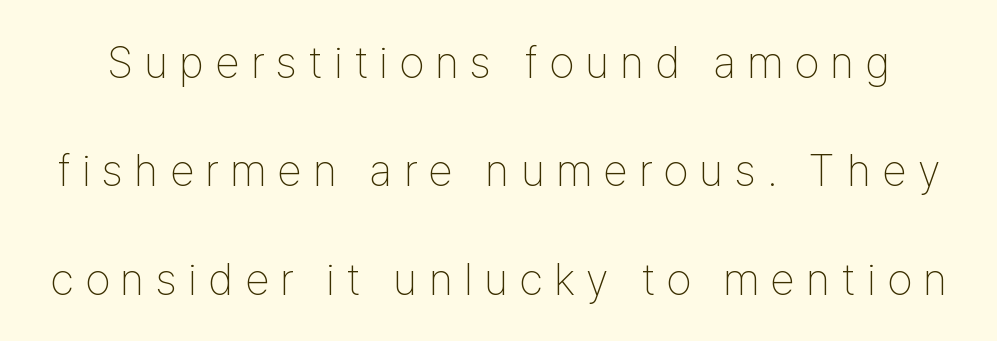
The space between consecutive lines is lavish. The passage shown is not underscored anywhere. On a weight scale, this lands at 450 or below. Typographically, this falls in the sans-serif category. If you drew a line through each stem, it would be perfectly vertical.
